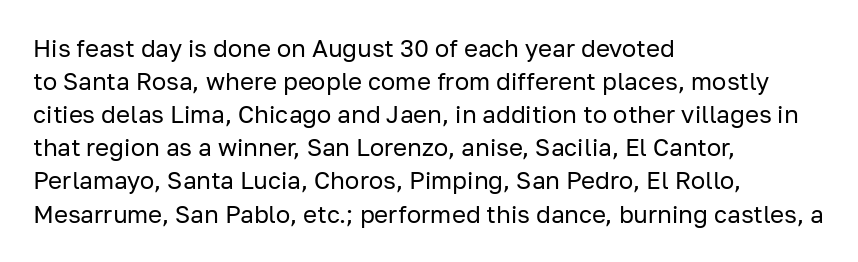
The image shows 24 px text type, upright; set left-aligned, normal line spacing (1.38x), normal letter spacing, not underlined.
